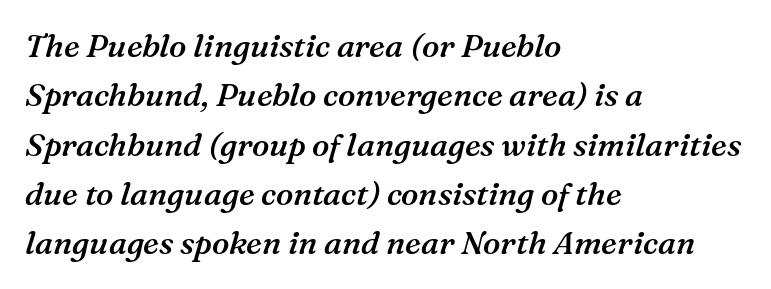
Look at the stroke-to-counter ratio: somewhat heavy, a semibold. Layout note: lines flush left. The typography opts for an oblique posture over an upright one. Default kerning and tracking; the words read as compact shapes.
